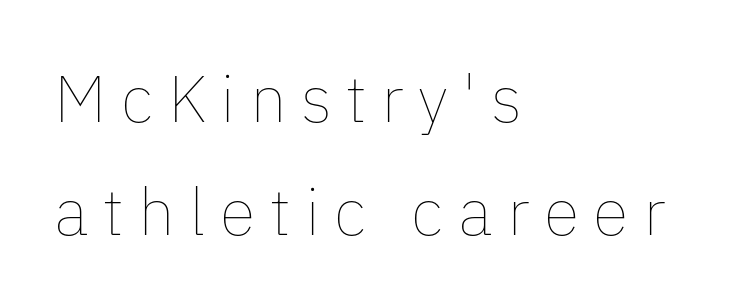
The image shows 66 px thin type, upright; set left-aligned, line spacing 1.71x, unusually wide letter spacing (+0.22 em), not underlined; low stroke contrast and a medium x-height.
